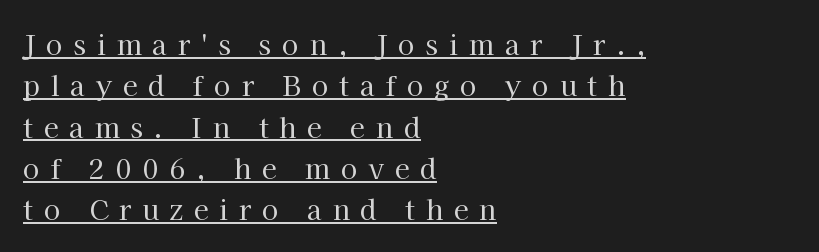
Q: Is the text bold? A: No.
Q: Is the text italic (slanted)? A: No, it is upright.
Q: Is the text underlined? A: Yes.
Q: How is the paragraph aligned? A: Left-aligned.
Q: Is the spacing between letters normal or unusually wide? A: Unusually wide.
Q: Is the spacing between lines tight, normal or loose? A: Normal.
